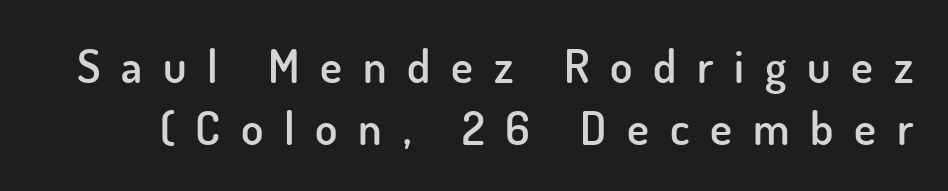
{"serif": "no", "italic": "no", "bold": "semi", "weight": "semibold", "width": "normal", "stroke_contrast": "low", "x_height": "small", "monospaced": "no", "underline": "no", "line_spacing": "normal", "line_spacing_ratio": 1.34, "letter_spacing": "wide", "letter_spacing_em": 0.45, "glyph_px": 46}
